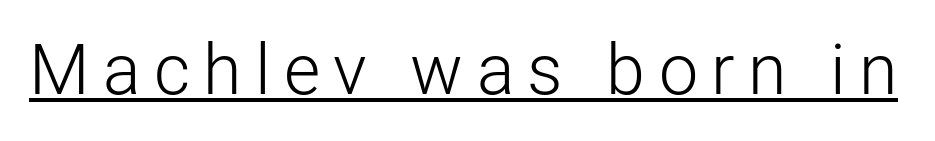
{"serif": "no", "italic": "no", "bold": "no", "weight": "light", "width": "normal", "stroke_contrast": "low", "x_height": "medium", "monospaced": "no", "underline": "yes", "glyph_px": 70}
